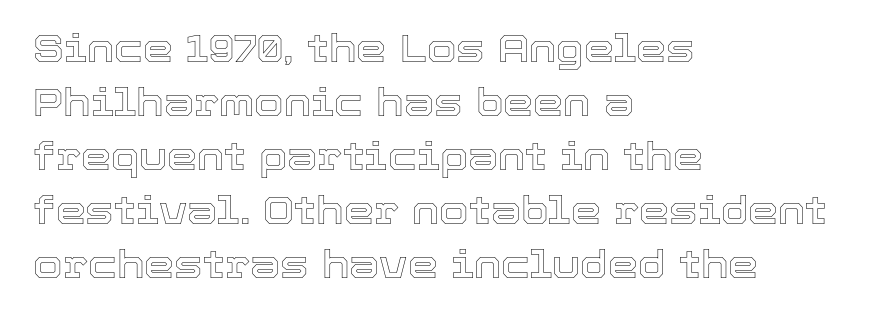
{"italic": "no", "width": "normal", "x_height": "medium", "monospaced": "no", "underline": "no", "align": "left", "line_spacing": "normal", "line_spacing_ratio": 1.42, "letter_spacing": "normal", "letter_spacing_em": 0.0, "glyph_px": 38}
